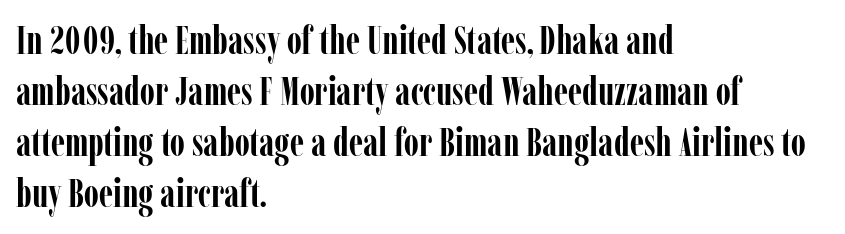
The image shows 39 px semibold, condensed serif type, upright; set left-aligned, normal line spacing (1.31x), normal letter spacing, not underlined; low stroke contrast and a medium x-height.
